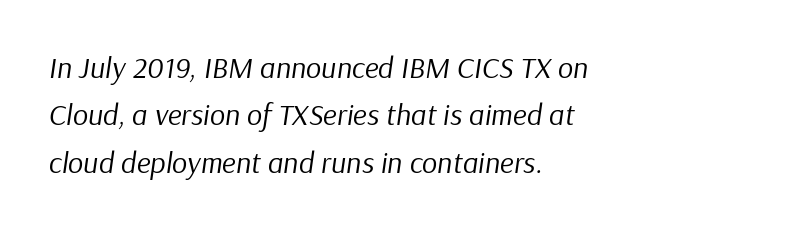
The image shows 30 px regular-weight type, italic (leaning right); set left-aligned, normal line spacing (1.58x), normal letter spacing, not underlined; low stroke contrast and a medium x-height.
